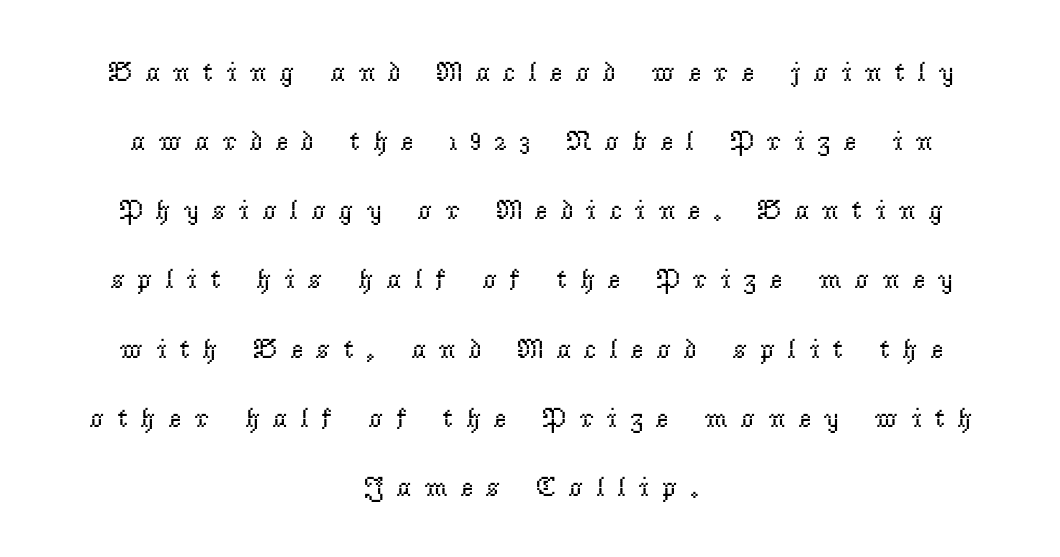
{"serif": "yes", "italic": "no", "bold": "no", "weight": "regular", "width": "normal", "stroke_contrast": "low", "x_height": "small", "monospaced": "no", "underline": "no", "align": "center", "line_spacing": "loose", "line_spacing_ratio": 2.47, "letter_spacing": "wide", "letter_spacing_em": 0.45, "glyph_px": 28}
